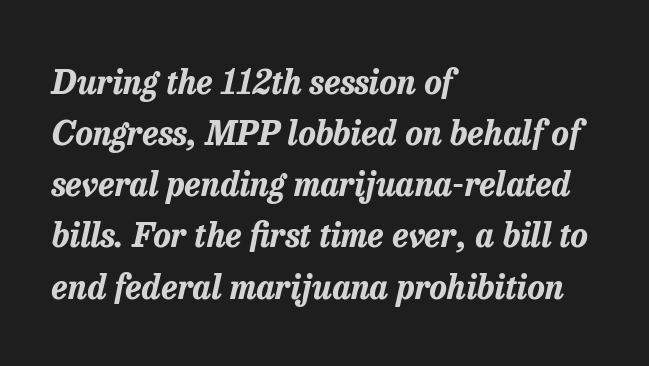
{"italic": "yes", "lean": "right", "slant_degrees": 13, "bold": "yes", "weight": "bold", "width": "normal", "stroke_contrast": "low", "x_height": "medium", "monospaced": "no", "underline": "no", "align": "left", "line_spacing": "normal", "line_spacing_ratio": 1.55, "letter_spacing": "normal", "letter_spacing_em": 0.0, "glyph_px": 33}
